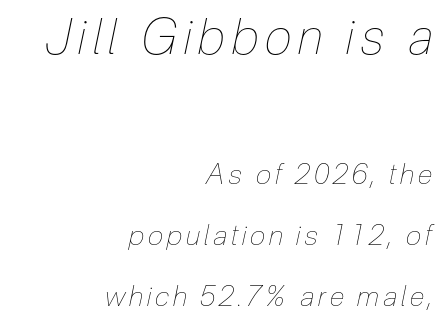
{"italic": "yes", "lean": "right", "slant_degrees": 12, "bold": "no", "weight": "thin", "width": "condensed", "stroke_contrast": "low", "x_height": "medium", "monospaced": "no", "underline": "no", "align": "right", "line_spacing": "loose", "line_spacing_ratio": 2.18, "larger_block": "first", "size_ratio": 1.75, "glyph_px": 49}
